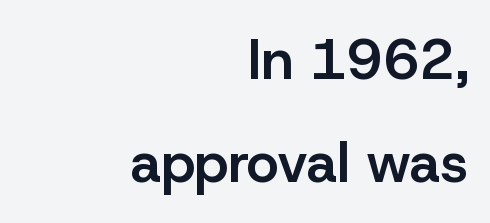
The image shows 56 px semibold sans-serif type, upright; set right-aligned, line spacing 1.84x, normal letter spacing, not underlined; low stroke contrast and a medium x-height.
